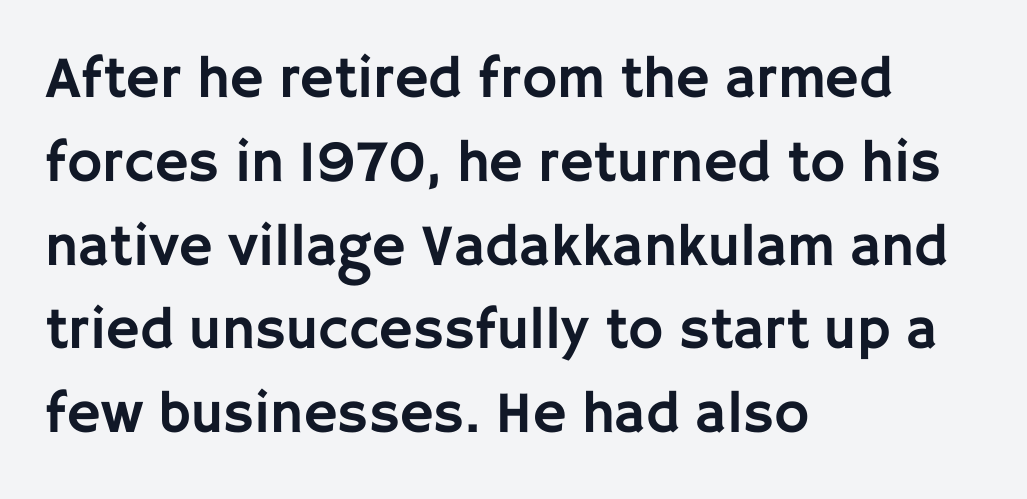
The image shows 59 px sans-serif type, upright; set left-aligned, normal line spacing (1.42x), normal letter spacing, not underlined; low stroke contrast and a large x-height.
